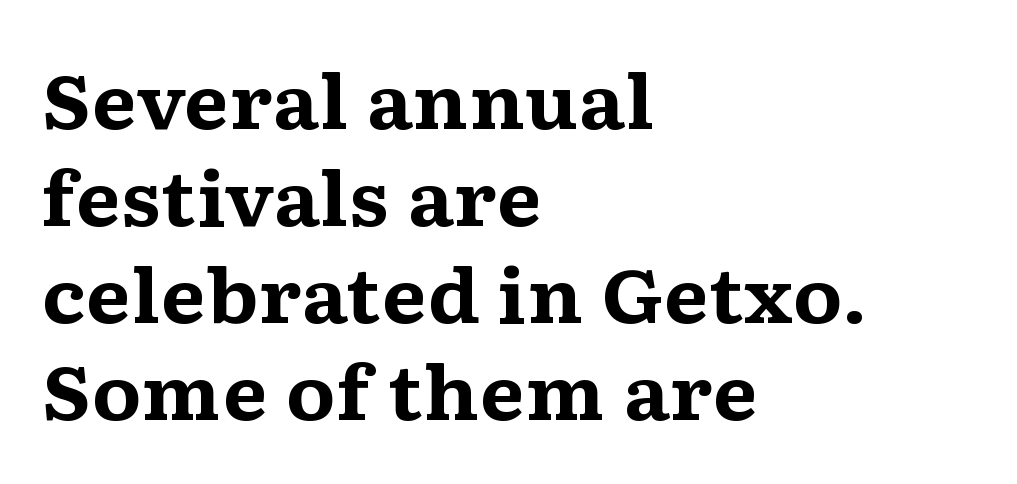
The image shows 74 px bold, wide serif type, upright; set left-aligned, normal line spacing (1.31x), normal letter spacing, not underlined; medium stroke contrast and a medium x-height.
